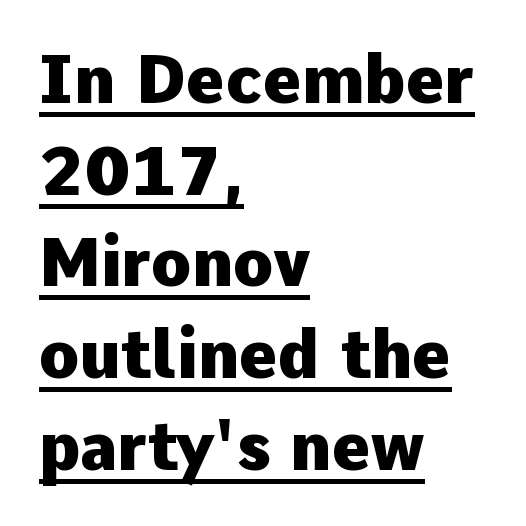
The image shows 66 px heavy sans-serif type, upright; set left-aligned, normal line spacing (1.39x), normal letter spacing, underlined; low stroke contrast and a medium x-height.
